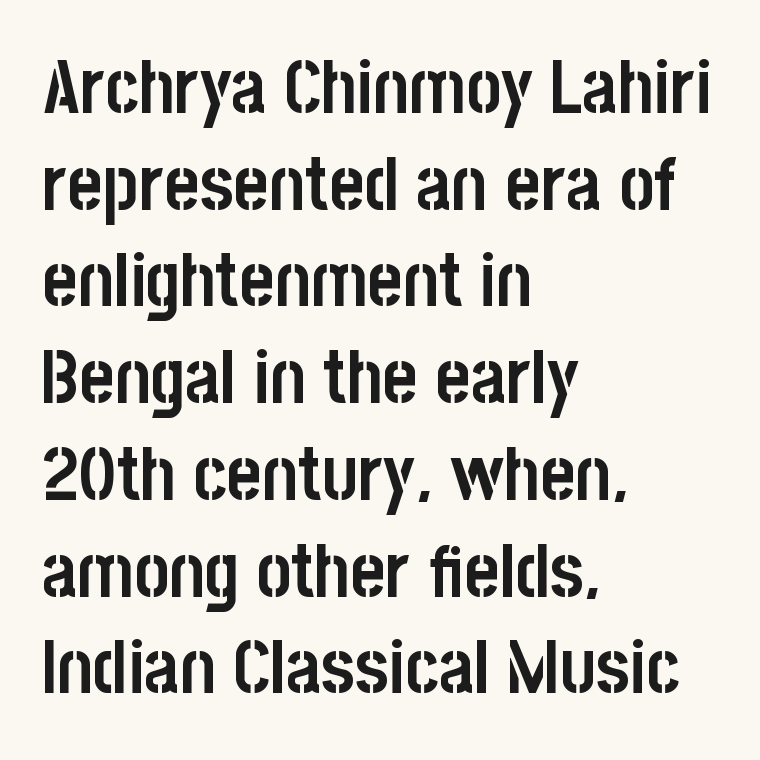
The image shows 75 px semibold, condensed sans-serif type, upright; set left-aligned, normal line spacing (1.29x), normal letter spacing, not underlined; low stroke contrast and a large x-height.
